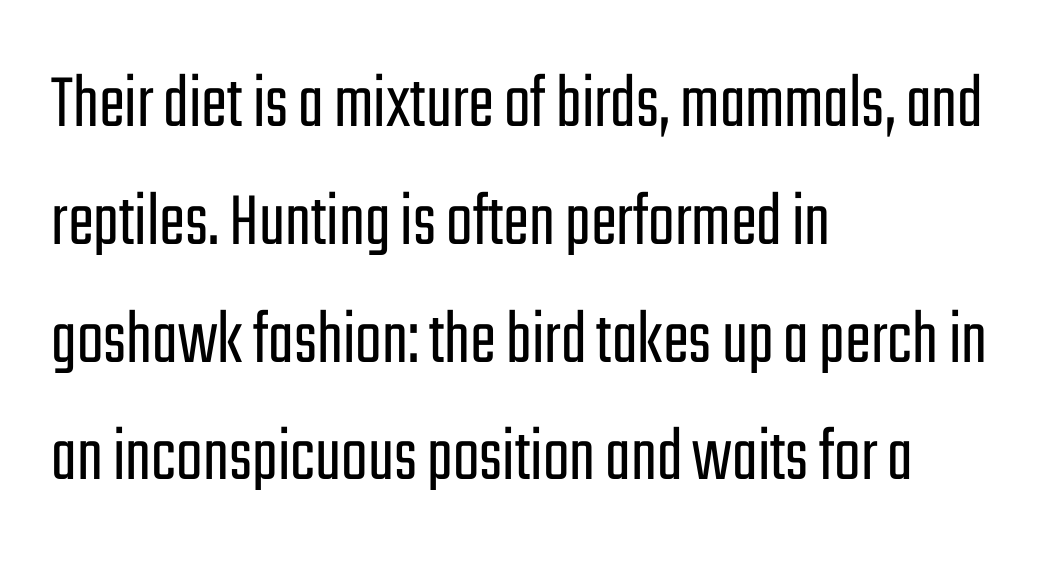
Clear beneath every line of the passage. Is the type heavy? It reads as light-to-regular instead. The setting favours the left margin, as ordinary paragraphs usually do. The type sits square on the baseline with zero lean. What's the leading like? Ordinary, nothing unusual.
